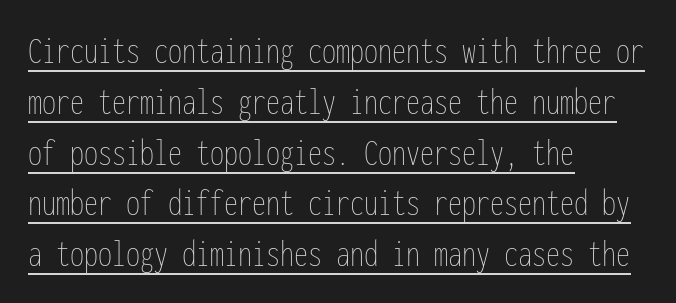
Q: Is the text bold? A: No.
Q: Is the text italic (slanted)? A: No, it is upright.
Q: Is the text underlined? A: Yes.
Q: How is the paragraph aligned? A: Left-aligned.
Q: Is the spacing between letters normal or unusually wide? A: Normal.
Q: Is the spacing between lines tight, normal or loose? A: Normal.
Q: Width (condensed, normal, or wide)? A: Condensed.
Q: Stroke contrast? A: Low.
Q: x-height? A: Medium.
Q: Monospaced? A: Yes.
